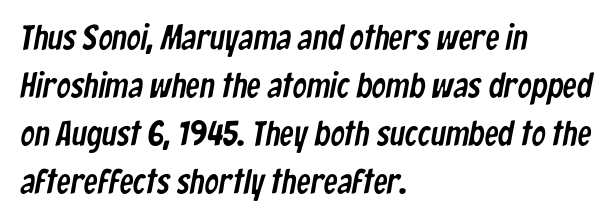
Q: Is the typeface a serif or a sans-serif typeface? A: Sans-serif.
Q: Is the text underlined? A: No.
Q: How is the paragraph aligned? A: Left-aligned.
Q: Is the spacing between letters normal or unusually wide? A: Normal.
Q: Is the spacing between lines tight, normal or loose? A: Normal.
Q: Width (condensed, normal, or wide)? A: Condensed.
Q: Stroke contrast? A: Low.
Q: x-height? A: Medium.
Q: Monospaced? A: No.
